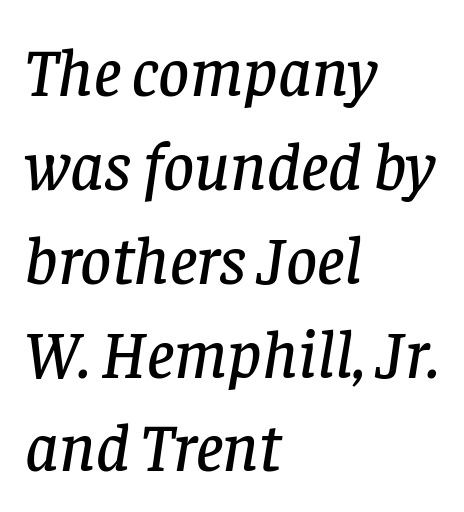
The rendering applies a slant to the glyphs. The face used here is proportionally spaced, like ordinary book or web type. Summary of vertical rhythm: regular, with standard interline spacing. Each row of text sits above clean, open space.
